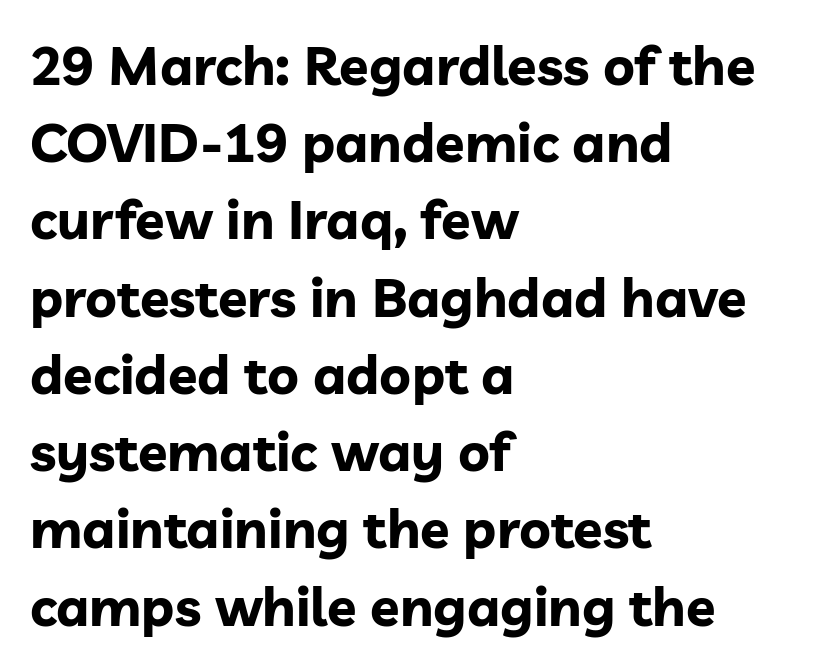
To sum up the face: it is a sans, with no serifs. Leftover space on each line is placed entirely after the last word. Notice how descenders clear the ascenders below comfortably — that's standard leading. The lettering holds an erect, upright posture throughout. The characters look thick and weighty, a clear bold.
